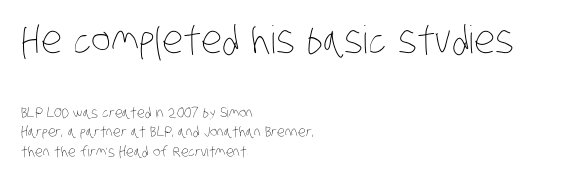
Q: Is the text bold? A: No.
Q: Is the text underlined? A: No.
Q: How is the paragraph aligned? A: Left-aligned.
Q: Is the spacing between letters normal or unusually wide? A: Normal.
Q: Is the spacing between lines tight, normal or loose? A: Normal.
Q: Which block of text is set in a larger size, the first (top) or the second (bottom)? A: The first (top) one.
Q: Width (condensed, normal, or wide)? A: Condensed.
Q: Stroke contrast? A: Low.
Q: x-height? A: Large.
Q: Monospaced? A: No.
